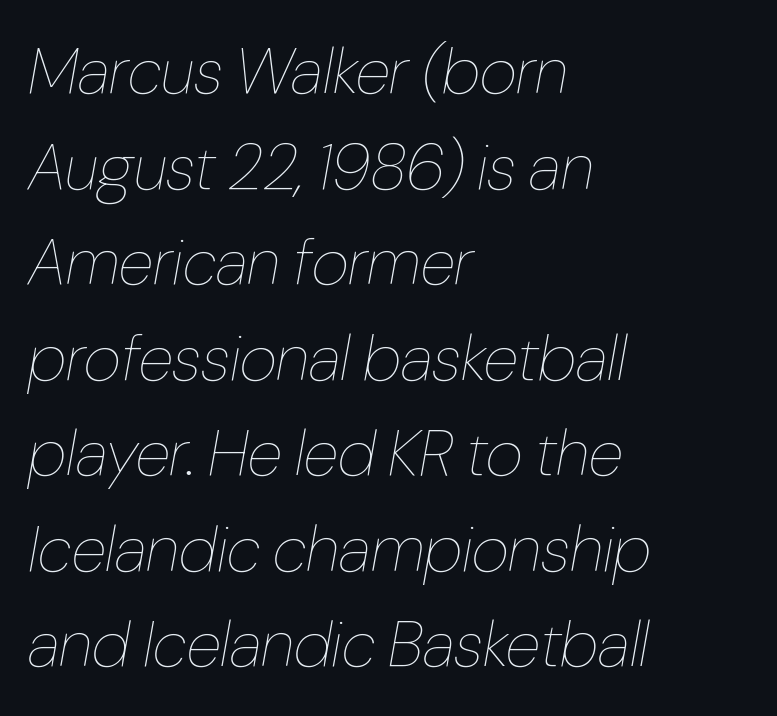
Q: Is the text bold? A: No.
Q: Is the text italic (slanted)? A: Yes, it leans right by about 10 degrees.
Q: Is the text underlined? A: No.
Q: How is the paragraph aligned? A: Left-aligned.
Q: Is the spacing between letters normal or unusually wide? A: Normal.
Q: Is the spacing between lines tight, normal or loose? A: Normal.
Q: Width (condensed, normal, or wide)? A: Condensed.
Q: Stroke contrast? A: Low.
Q: x-height? A: Medium.
Q: Monospaced? A: No.
